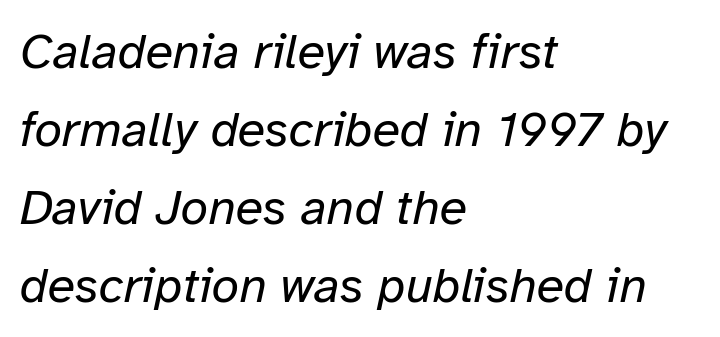
Q: Is the text bold? A: No.
Q: Is the text italic (slanted)? A: Yes, it leans right by about 12 degrees.
Q: Is the text underlined? A: No.
Q: How is the paragraph aligned? A: Left-aligned.
Q: Is the spacing between letters normal or unusually wide? A: Normal.
Q: Is the spacing between lines tight, normal or loose? A: Normal.
Q: Width (condensed, normal, or wide)? A: Normal.
Q: Stroke contrast? A: Low.
Q: x-height? A: Medium.
Q: Monospaced? A: No.
